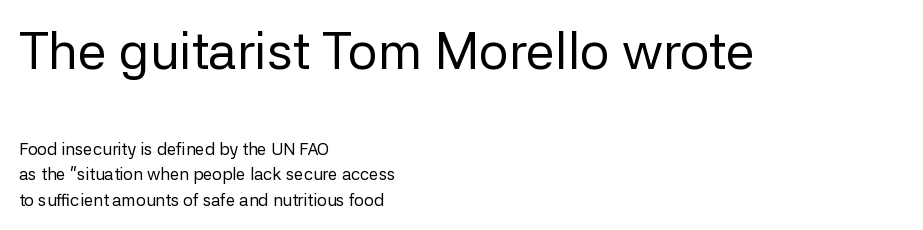
{"serif": "no", "italic": "no", "bold": "no", "weight": "regular", "width": "normal", "stroke_contrast": "low", "x_height": "medium", "monospaced": "no", "underline": "no", "align": "left", "line_spacing": "normal", "line_spacing_ratio": 1.49, "letter_spacing": "normal", "letter_spacing_em": 0.0, "larger_block": "first", "size_ratio": 3.06, "glyph_px": 52}
